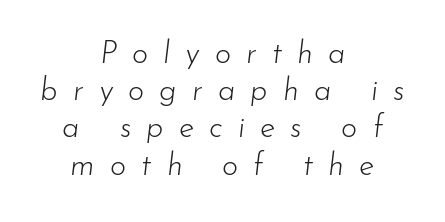
The image shows 31 px light type, italic (leaning right); set centered, line spacing 1.2x, unusually wide letter spacing (+0.49 em), not underlined; low stroke contrast and a small x-height.
